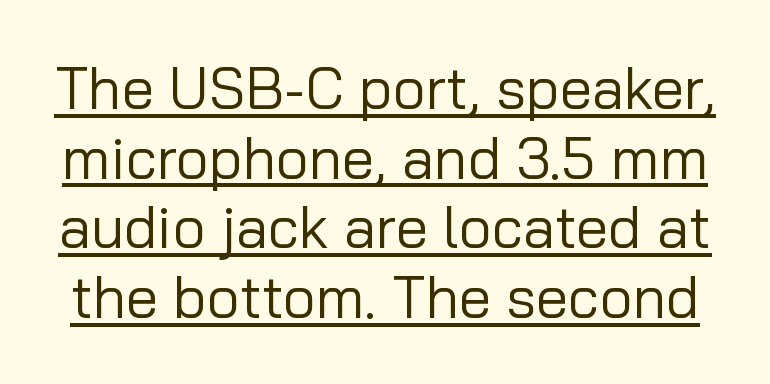
This rendering features underlined lettering. Nobody touched the tracking dial on this one. Summary of weight: not heavy and not bold. Do the characters align in a grid? No, the font is proportional. In terms of posture, this sample is upright.
